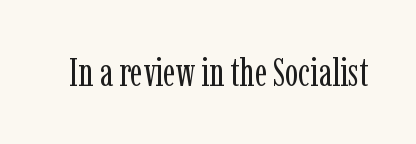
The passage shown is not underscored anywhere. The face used here is seriffed, in the tradition of book romans. The lettering stays uniformly vertical, giving the passage a roman look. You could call the tracking neutral — neither tight nor loose. A quiet, ordinary-to-light weight characterises the typeface. Looks like regular typesetting: each glyph gets only the width it needs.
